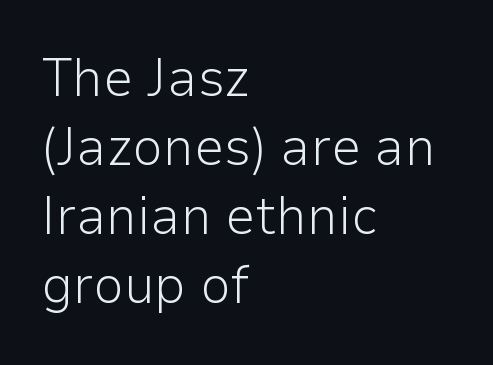
The image shows 54 px light sans-serif type, upright; set left-aligned, normal line spacing (1.28x), normal letter spacing, not underlined; low stroke contrast and a medium x-height.
